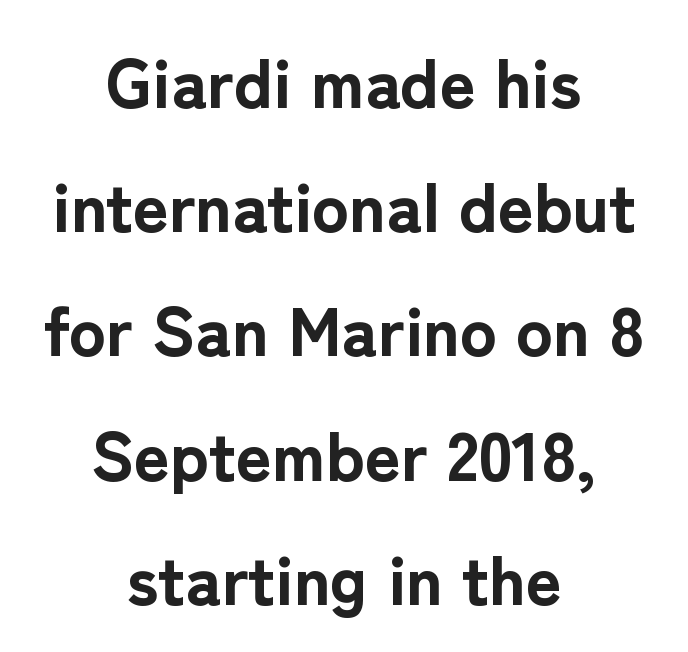
Q: Is the text bold? A: Yes.
Q: Is the text italic (slanted)? A: No, it is upright.
Q: Is the typeface a serif or a sans-serif typeface? A: Sans-serif.
Q: Is the text underlined? A: No.
Q: How is the paragraph aligned? A: Centered.
Q: Is the spacing between letters normal or unusually wide? A: Normal.
Q: Width (condensed, normal, or wide)? A: Normal.
Q: Stroke contrast? A: Low.
Q: x-height? A: Medium.
Q: Monospaced? A: No.
